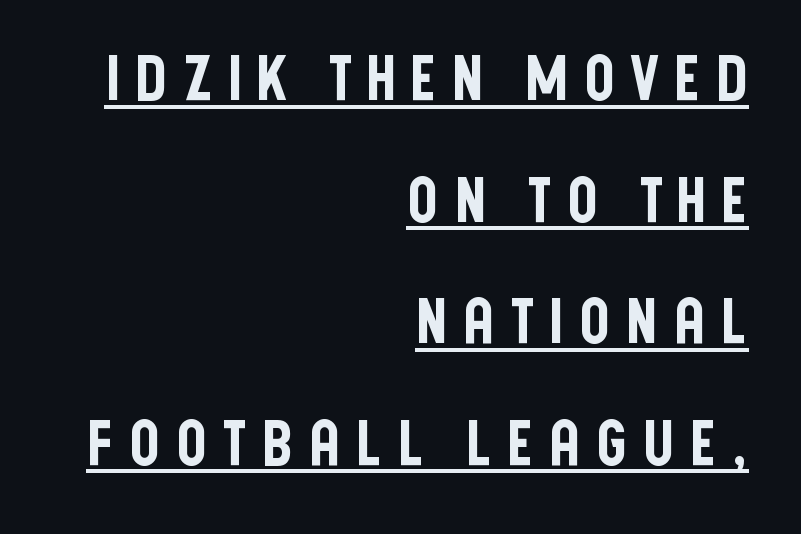
The image shows 62 px condensed sans-serif type, upright; set right-aligned, loose line spacing (1.96x), unusually wide letter spacing (+0.22 em), underlined; low stroke contrast and a large x-height.
